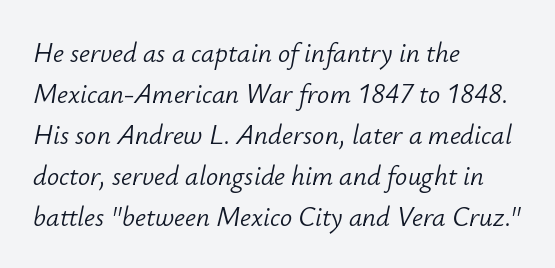
The image shows 27 px text type, italic (leaning right); set left-aligned, normal line spacing (1.52x), normal letter spacing, not underlined.
